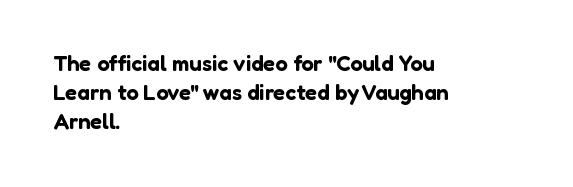
Descender tails drop into unmarked territory. Horizontal alignment here is leftward, the default for most running prose. Does extra space separate the letters? No, they use regular spacing. Upright lettering throughout. Evenly set lines give the paragraph a standard silhouette.
